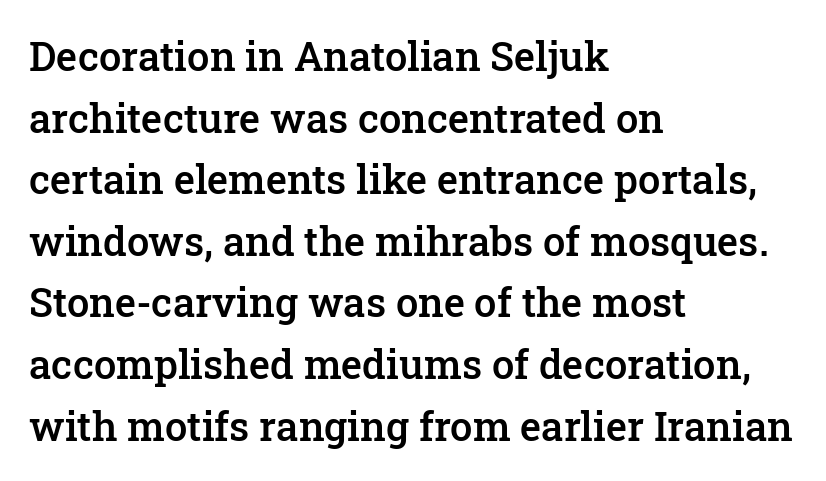
Letter spacing: default. Casual observation: everything's shoved over to the left. A typesetter would call this proportional, since set widths differ per character. Letters rest on an invisible, unmarked baseline.
